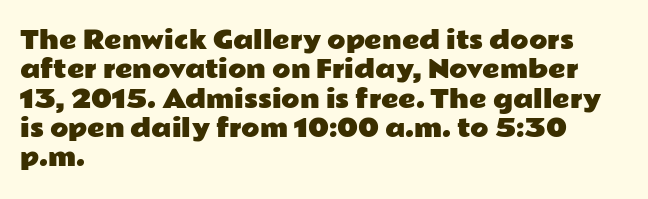
{"italic": "no", "underline": "no", "align": "left", "line_spacing_ratio": 1.22, "letter_spacing": "normal", "letter_spacing_em": 0.0, "glyph_px": 24}
